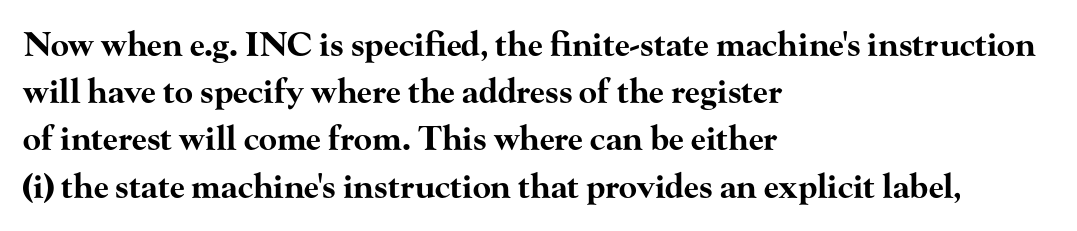
Q: Is the text bold? A: Yes.
Q: Is the text italic (slanted)? A: No, it is upright.
Q: Is the typeface a serif or a sans-serif typeface? A: Serif.
Q: Is the text underlined? A: No.
Q: How is the paragraph aligned? A: Left-aligned.
Q: Is the spacing between letters normal or unusually wide? A: Normal.
Q: Is the spacing between lines tight, normal or loose? A: Normal.
Q: Width (condensed, normal, or wide)? A: Wide.
Q: Stroke contrast? A: High.
Q: x-height? A: Small.
Q: Monospaced? A: No.
